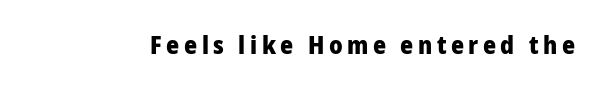
The image shows 25 px bold type, upright; set not underlined.
